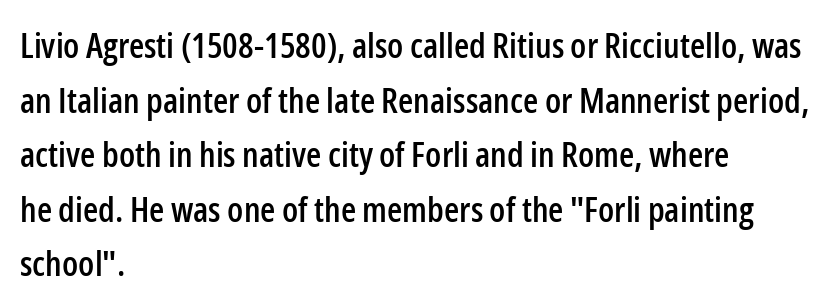
{"serif": "no", "italic": "no", "width": "condensed", "stroke_contrast": "low", "x_height": "medium", "monospaced": "no", "underline": "no", "align": "left", "line_spacing": "normal", "line_spacing_ratio": 1.56, "letter_spacing": "normal", "letter_spacing_em": 0.0, "glyph_px": 35}
